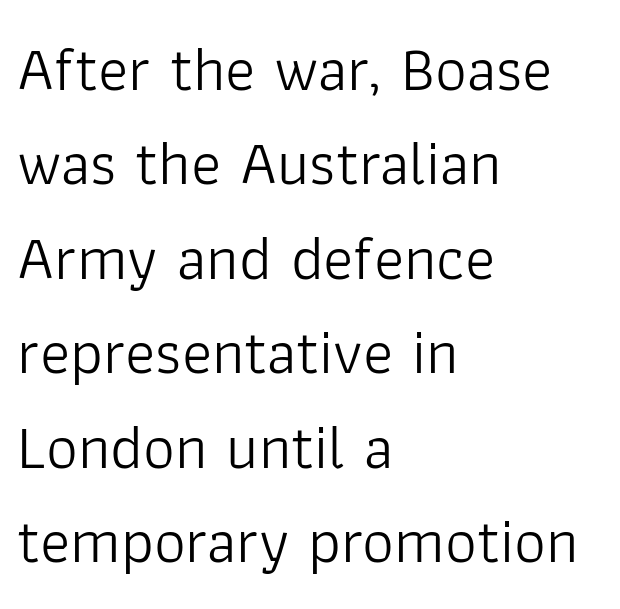
The image shows 63 px light sans-serif type, upright; set left-aligned, normal line spacing (1.5x), normal letter spacing, not underlined; low stroke contrast and a medium x-height.
